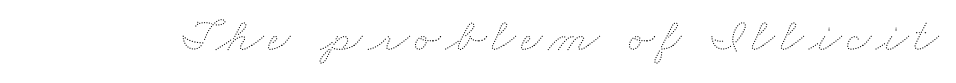
The face used here is proportionally spaced, like ordinary book or web type. Each stroke keeps to a modest, everyday thickness or less. Check under the words: just untouched page.
